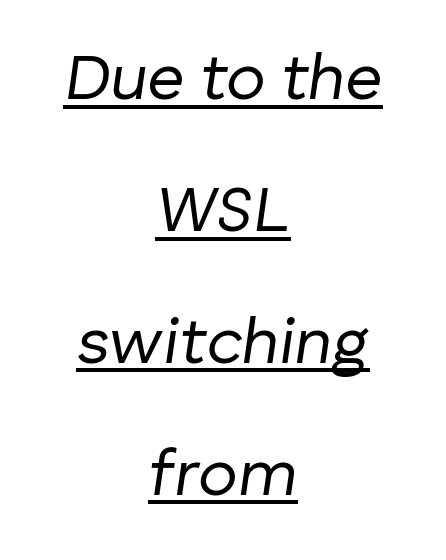
Q: Is the text bold? A: No.
Q: Is the text italic (slanted)? A: Yes, it leans right by about 8 degrees.
Q: Is the text underlined? A: Yes.
Q: How is the paragraph aligned? A: Centered.
Q: Is the spacing between letters normal or unusually wide? A: Normal.
Q: Is the spacing between lines tight, normal or loose? A: Loose.
Q: Width (condensed, normal, or wide)? A: Normal.
Q: Stroke contrast? A: Low.
Q: x-height? A: Medium.
Q: Monospaced? A: No.
